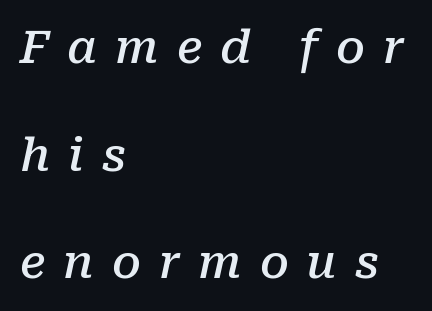
Q: Is the text bold? A: Semi-bold.
Q: Is the text italic (slanted)? A: Yes, it leans right by about 10 degrees.
Q: Is the typeface a serif or a sans-serif typeface? A: Serif.
Q: Is the text underlined? A: No.
Q: How is the paragraph aligned? A: Left-aligned.
Q: Is the spacing between letters normal or unusually wide? A: Unusually wide.
Q: Is the spacing between lines tight, normal or loose? A: Loose.
Q: Width (condensed, normal, or wide)? A: Normal.
Q: Stroke contrast? A: Low.
Q: x-height? A: Medium.
Q: Monospaced? A: No.
